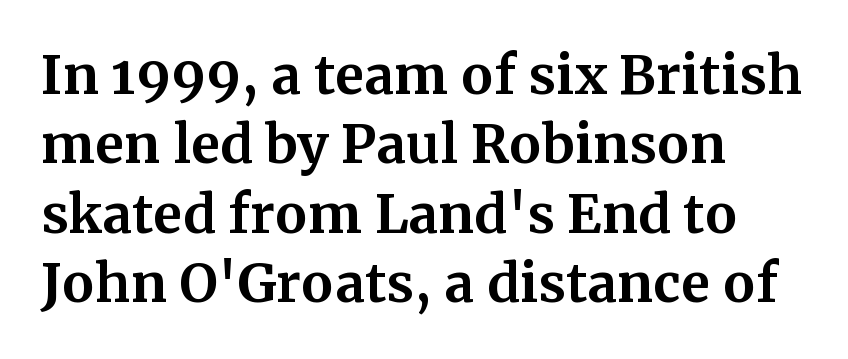
The image shows 53 px bold serif type, upright; set left-aligned, normal line spacing (1.31x), normal letter spacing, not underlined; medium stroke contrast and a medium x-height.
